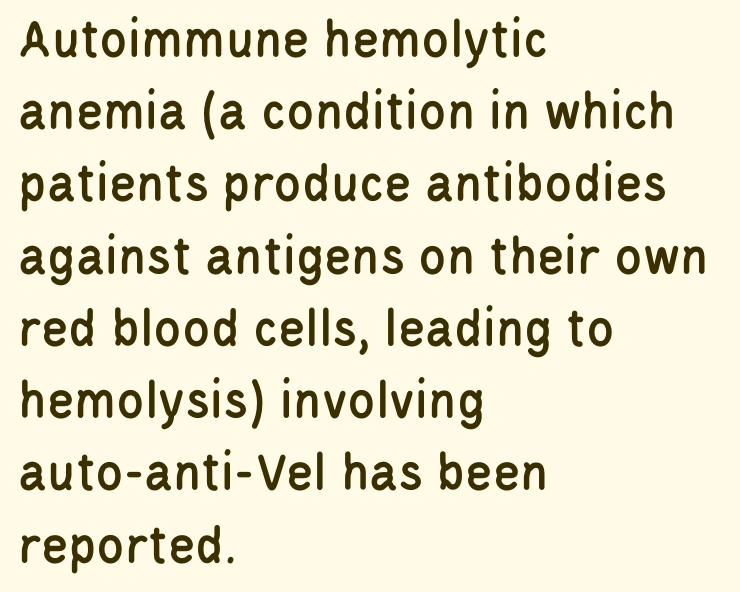
The image shows 56 px condensed sans-serif type, upright; set left-aligned, normal line spacing (1.29x), normal letter spacing, not underlined; low stroke contrast and a large x-height.
